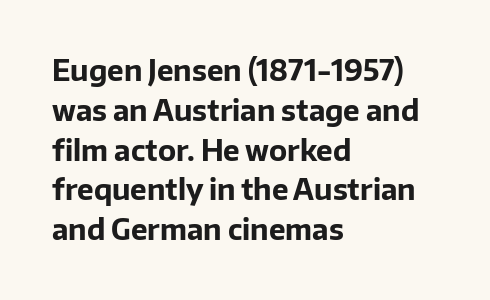
The paragraph has a hard left edge and a soft right edge. Looks like regular typesetting: each glyph gets only the width it needs. I'd call this a sans setting — the letters go barefoot. Each word holds together tightly as a unit, with standard inter-letter gaps. Caption: bold face, heavy strokes.
